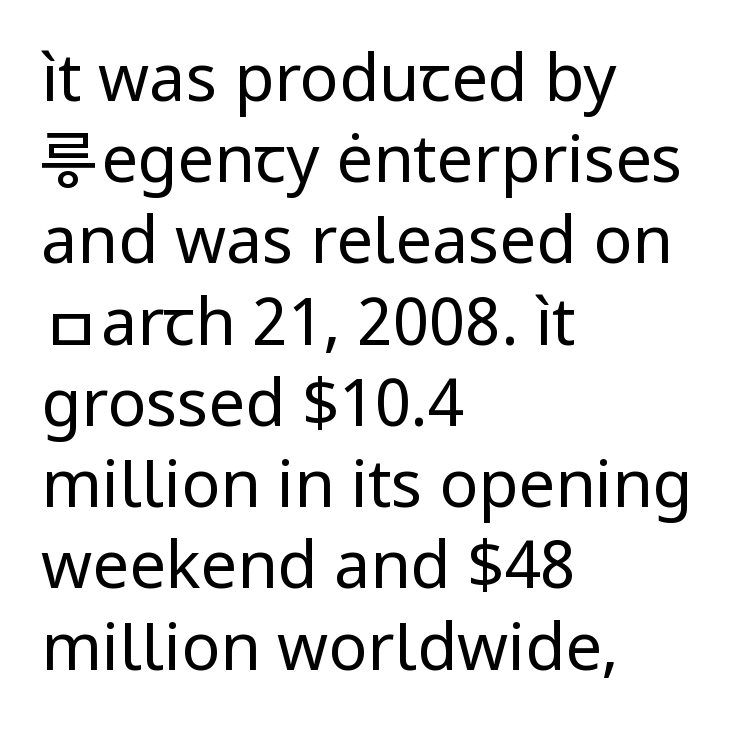
{"serif": "no", "italic": "no", "bold": "no", "weight": "regular", "width": "normal", "stroke_contrast": "low", "x_height": "medium", "monospaced": "no", "underline": "no", "align": "left", "line_spacing": "normal", "line_spacing_ratio": 1.25, "letter_spacing": "normal", "letter_spacing_em": 0.0, "glyph_px": 65}
